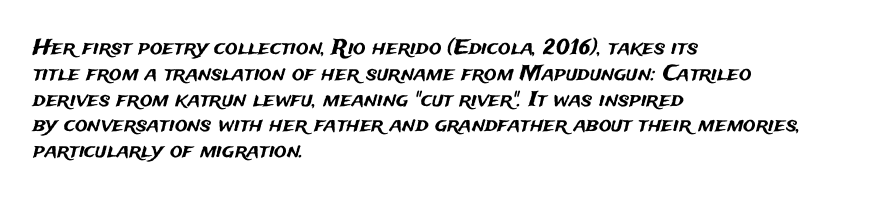
Q: Is the text italic (slanted)? A: Yes.
Q: Is the text underlined? A: No.
Q: How is the paragraph aligned? A: Left-aligned.
Q: Is the spacing between letters normal or unusually wide? A: Normal.
